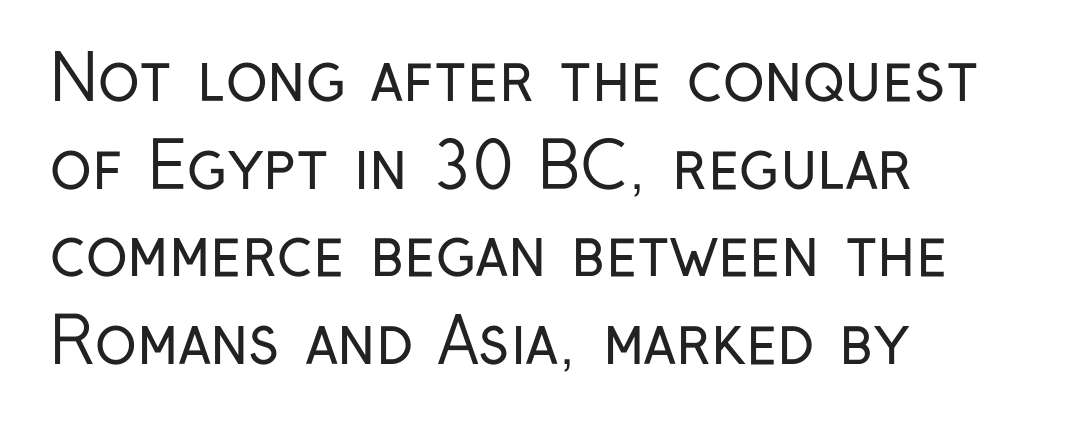
Note the varied advance widths — an 'i' is clearly narrower than an 'm'. No letter is thick-stroked: the sample isn't bold. Quick note: underline off. Upright lettering throughout. Serifs: no, the terminals of the letterforms are clean.
